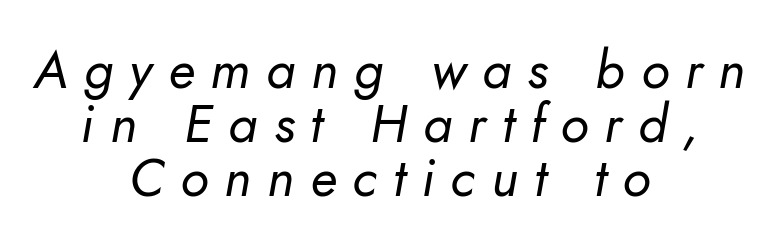
The image shows 53 px regular-weight type, italic (leaning right); set centered, tight line spacing (1.02x), unusually wide letter spacing (+0.3 em), not underlined; low stroke contrast and a small x-height.
